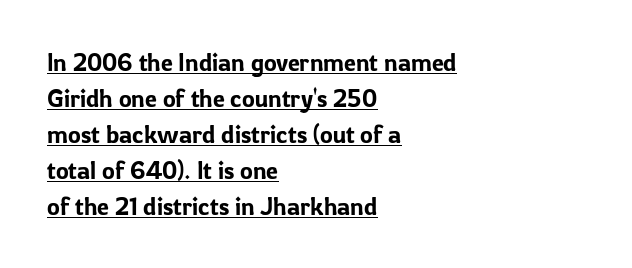
The image shows 24 px text type, upright; set left-aligned, normal line spacing (1.5x), normal letter spacing, underlined.
